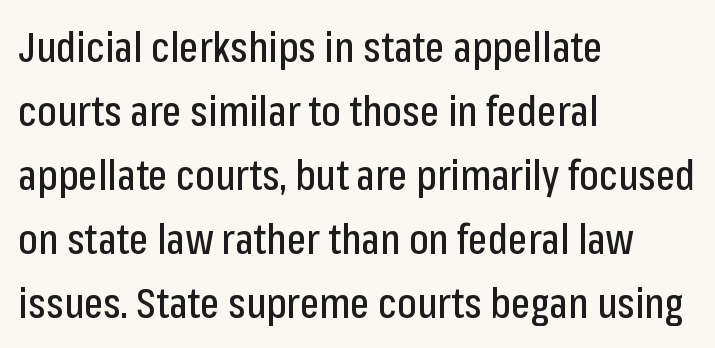
Q: Is the text italic (slanted)? A: No, it is upright.
Q: Is the typeface a serif or a sans-serif typeface? A: Sans-serif.
Q: Is the text underlined? A: No.
Q: How is the paragraph aligned? A: Left-aligned.
Q: Is the spacing between letters normal or unusually wide? A: Normal.
Q: Is the spacing between lines tight, normal or loose? A: Normal.
Q: Width (condensed, normal, or wide)? A: Condensed.
Q: Stroke contrast? A: Low.
Q: x-height? A: Medium.
Q: Monospaced? A: No.
